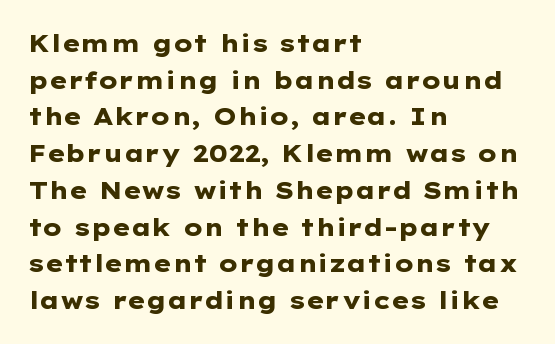
The image shows 24 px bold type, upright; set left-aligned, normal line spacing (1.53x), normal letter spacing, not underlined.
